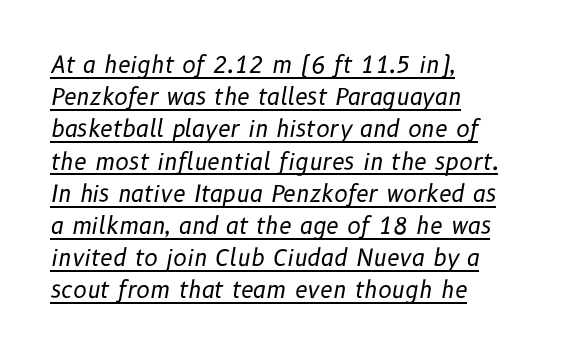
These lines sit exactly where default settings would place them. A quiet, ordinary-to-light weight characterises the typeface. Like a heading marked for emphasis, these lines bear an underscore. Here the glyphs are tracked normally, forming tight word shapes. When letters slant like this, we call the style italic. Visually the block forms a straight wall on the left and a jagged coastline on the right.
